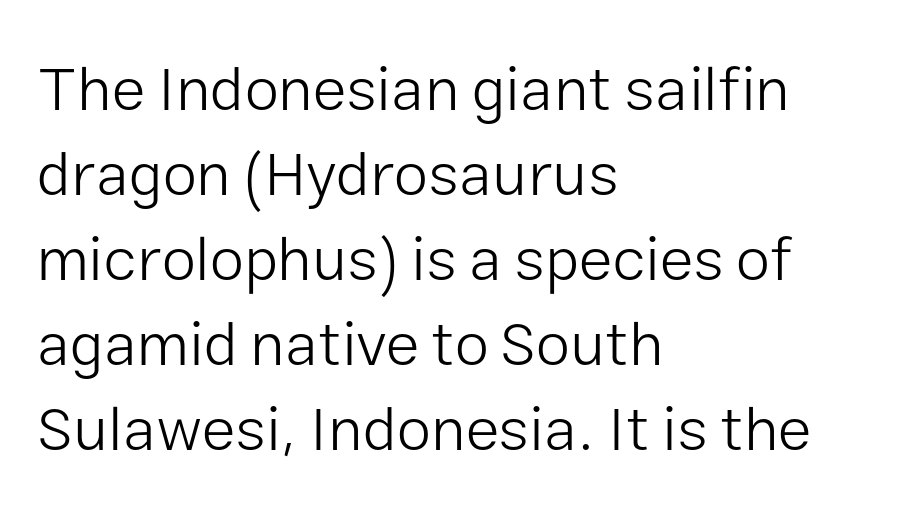
This rendering features lettering with no underline. Does the copy run flush right? No — it runs flush left. Rendered with straight, roman letterforms. Summary of weight: not heavy and not bold. The line-height multiplier appears to be the usual default.
